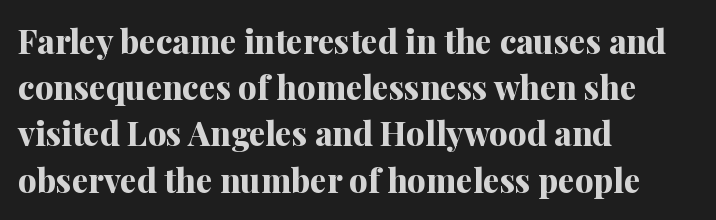
Think of a printed novel: that variable character pitch is what you see here. Little horizontal feet cap the strokes, marking this as serif type. Does extra space separate the letters? No, they use regular spacing. Characters remain perfectly vertical along every line.
